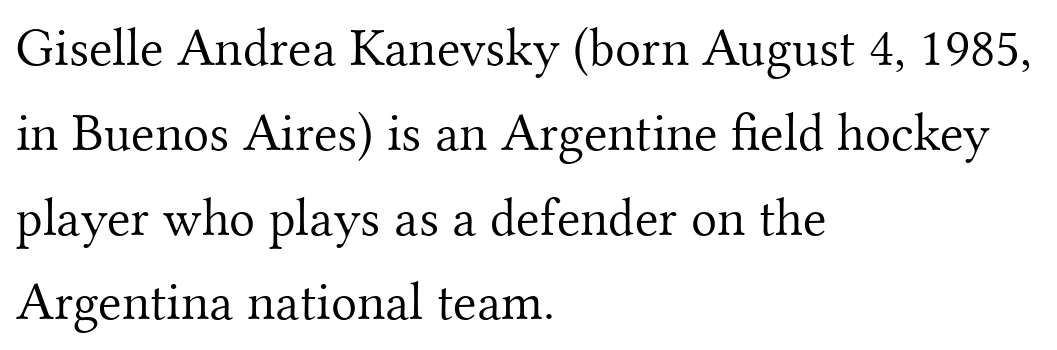
{"serif": "yes", "italic": "no", "bold": "no", "weight": "light", "width": "normal", "stroke_contrast": "medium", "x_height": "small", "monospaced": "no", "underline": "no", "align": "left", "line_spacing": "normal", "line_spacing_ratio": 1.57, "letter_spacing": "normal", "letter_spacing_em": 0.0, "glyph_px": 54}
